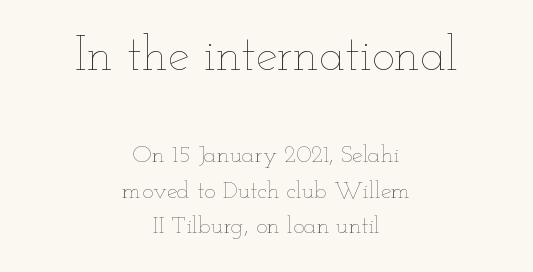
{"italic": "no", "bold": "no", "weight": "thin", "width": "wide", "stroke_contrast": "low", "x_height": "small", "monospaced": "no", "underline": "no", "align": "center", "line_spacing": "normal", "line_spacing_ratio": 1.47, "letter_spacing": "normal", "letter_spacing_em": 0.0, "larger_block": "first", "size_ratio": 2.04, "glyph_px": 49}
